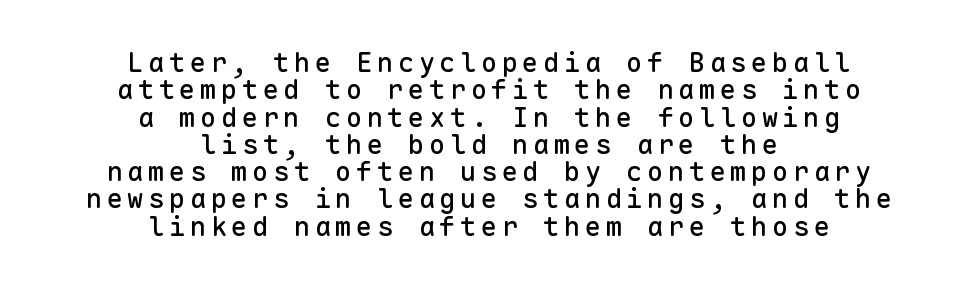
The image shows 27 px text type, upright; set centered, tight line spacing (1.01x), not underlined.
